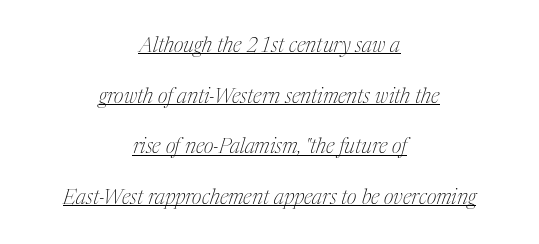
The rendering positions every line midway between the sides. The typesetter has applied underlining to the passage shown. Stem width sits at or under what a default text font uses. Each new line begins a long way beneath the previous one.
